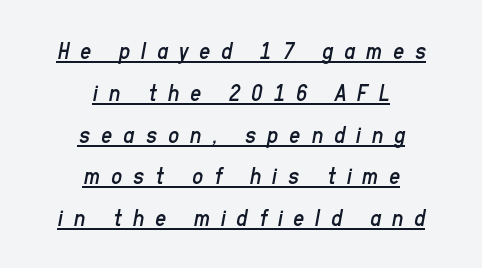
{"italic": "yes", "lean": "right", "slant_degrees": 11, "bold": "no", "underline": "yes", "align": "center", "line_spacing_ratio": 1.74, "letter_spacing": "wide", "letter_spacing_em": 0.46, "glyph_px": 24}
